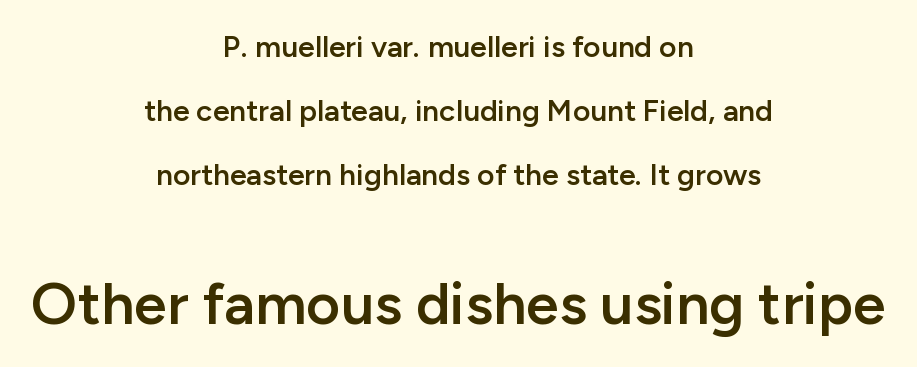
The image shows 59 px semibold sans-serif type, upright; set centered, loose line spacing (2.13x), normal letter spacing, not underlined; the second (bottom) block is 1.97x larger; low stroke contrast and a medium x-height.
